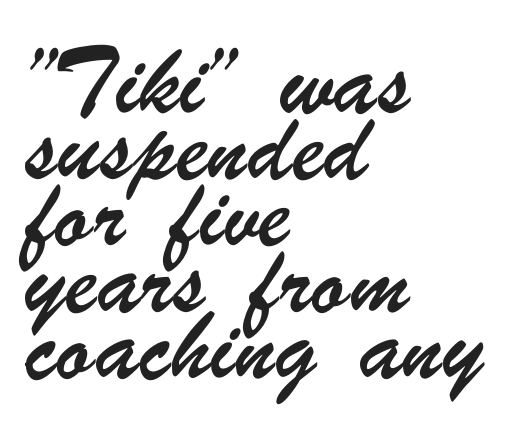
{"serif": "no", "width": "condensed", "stroke_contrast": "low", "x_height": "small", "monospaced": "no", "underline": "no", "align": "left", "line_spacing": "normal", "line_spacing_ratio": 1.54, "letter_spacing": "normal", "letter_spacing_em": 0.0, "glyph_px": 43}
